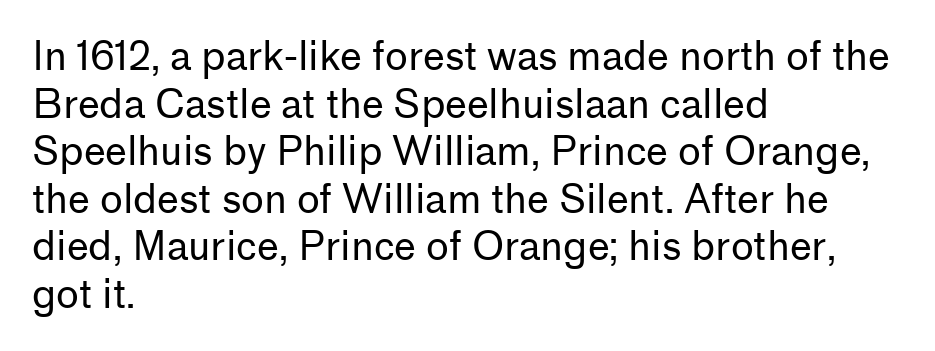
Q: Is the text bold? A: No.
Q: Is the text italic (slanted)? A: No, it is upright.
Q: Is the typeface a serif or a sans-serif typeface? A: Sans-serif.
Q: Is the text underlined? A: No.
Q: How is the paragraph aligned? A: Left-aligned.
Q: Is the spacing between letters normal or unusually wide? A: Normal.
Q: Width (condensed, normal, or wide)? A: Normal.
Q: Stroke contrast? A: Low.
Q: x-height? A: Medium.
Q: Monospaced? A: No.
